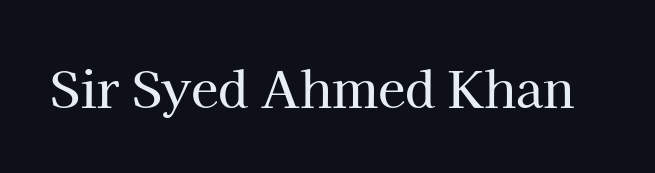
{"serif": "yes", "italic": "no", "width": "normal", "stroke_contrast": "high", "x_height": "medium", "monospaced": "no", "underline": "no", "letter_spacing": "normal", "letter_spacing_em": 0.0, "glyph_px": 50}
